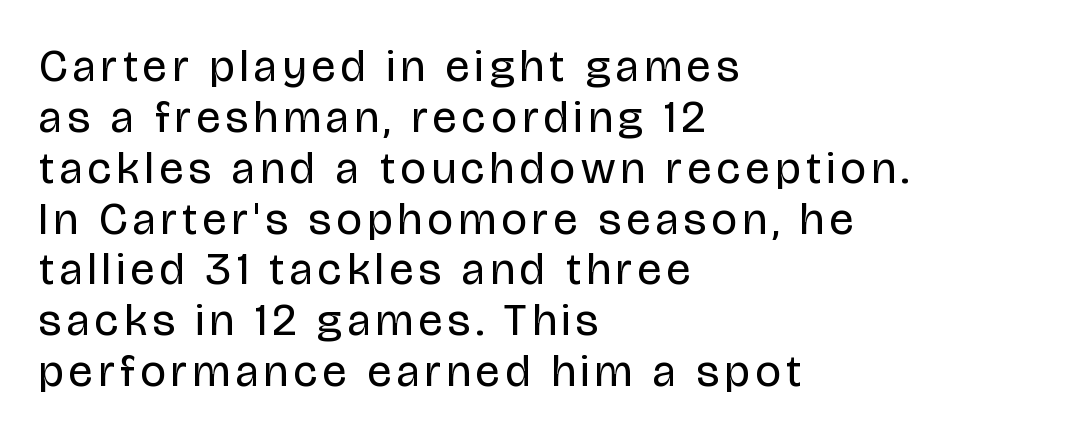
Q: Is the text bold? A: No.
Q: Is the text italic (slanted)? A: No, it is upright.
Q: Is the typeface a serif or a sans-serif typeface? A: Sans-serif.
Q: Is the text underlined? A: No.
Q: How is the paragraph aligned? A: Left-aligned.
Q: Is the spacing between lines tight, normal or loose? A: Tight.
Q: Width (condensed, normal, or wide)? A: Condensed.
Q: Stroke contrast? A: Low.
Q: x-height? A: Large.
Q: Monospaced? A: No.
